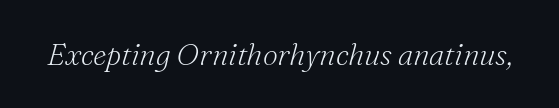
The image shows 30 px light serif type, italic (leaning right); set normal letter spacing, not underlined; medium stroke contrast and a small x-height.
